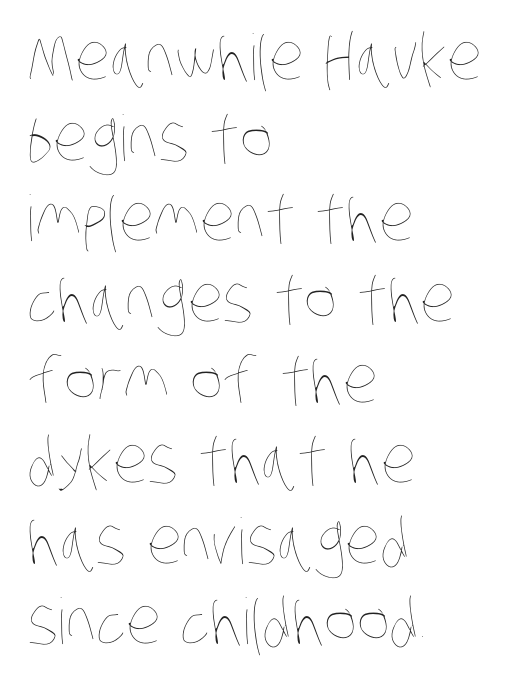
{"bold": "no", "weight": "thin", "width": "condensed", "stroke_contrast": "low", "x_height": "large", "monospaced": "no", "underline": "no", "align": "left", "line_spacing": "normal", "line_spacing_ratio": 1.28, "letter_spacing": "normal", "letter_spacing_em": 0.0, "glyph_px": 63}
